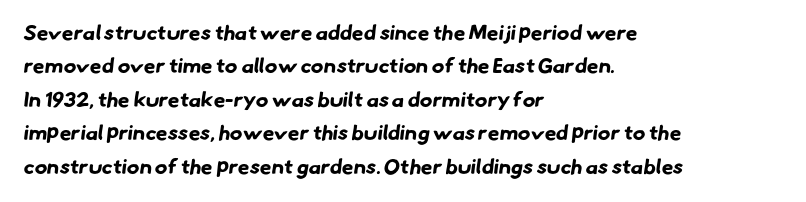
The image shows 21 px bold type; set left-aligned, normal line spacing (1.59x), normal letter spacing, not underlined.
